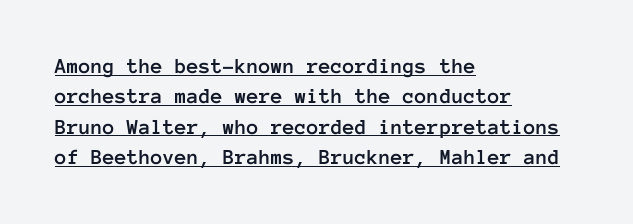
The image shows 22 px text type, upright; set left-aligned, normal line spacing (1.38x), normal letter spacing, underlined.
